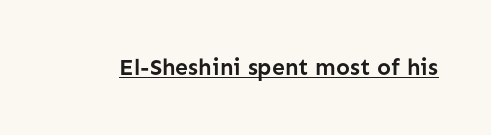
Heavy, bold letterforms. A rule runs beneath these lines of type. The type is set solid horizontally, with unmodified tracking. The lettering stays uniformly vertical, giving the passage a roman look.
